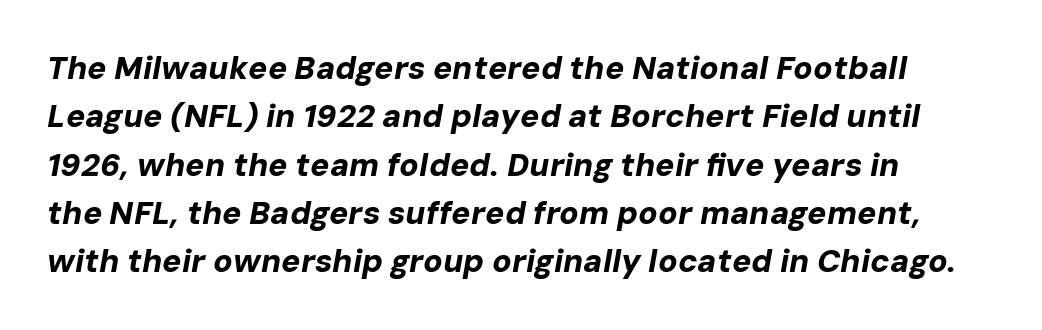
Q: Is the text bold? A: Yes.
Q: Is the text italic (slanted)? A: Yes, it leans right by about 10 degrees.
Q: Is the text underlined? A: No.
Q: How is the paragraph aligned? A: Left-aligned.
Q: Is the spacing between letters normal or unusually wide? A: Normal.
Q: Is the spacing between lines tight, normal or loose? A: Normal.
Q: Width (condensed, normal, or wide)? A: Normal.
Q: Stroke contrast? A: Low.
Q: x-height? A: Medium.
Q: Monospaced? A: No.
